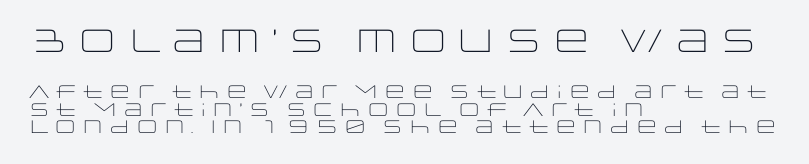
{"serif": "no", "italic": "no", "bold": "no", "weight": "light", "width": "wide", "stroke_contrast": "low", "x_height": "large", "monospaced": "no", "underline": "no", "align": "left", "line_spacing": "tight", "line_spacing_ratio": 0.98, "letter_spacing": "normal", "letter_spacing_em": 0.0, "larger_block": "first", "size_ratio": 1.78, "glyph_px": 32}
